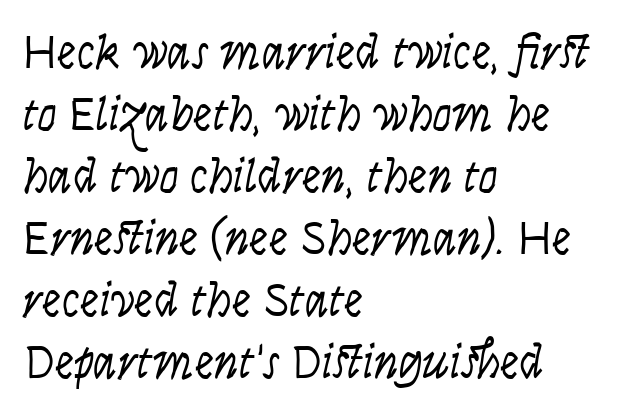
Q: Is the text bold? A: No.
Q: Is the text italic (slanted)? A: Yes, it leans right by about 9 degrees.
Q: Is the text underlined? A: No.
Q: How is the paragraph aligned? A: Left-aligned.
Q: Is the spacing between letters normal or unusually wide? A: Normal.
Q: Is the spacing between lines tight, normal or loose? A: Normal.
Q: Width (condensed, normal, or wide)? A: Condensed.
Q: Stroke contrast? A: Low.
Q: x-height? A: Large.
Q: Monospaced? A: No.
